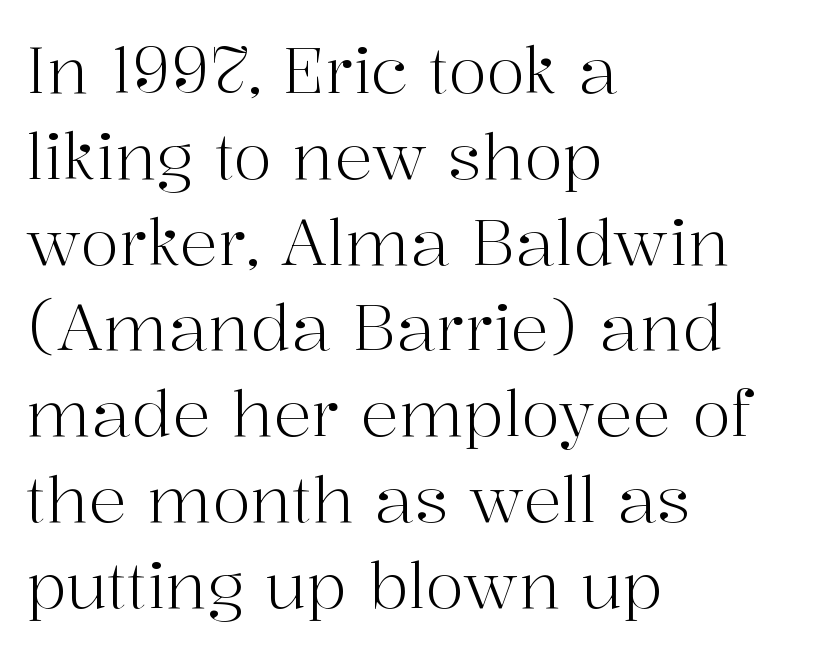
The image shows 64 px light serif type, upright; set left-aligned, normal line spacing (1.34x), normal letter spacing, not underlined; high stroke contrast and a medium x-height.
